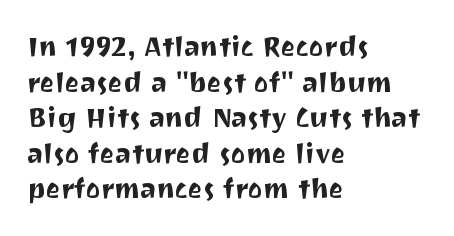
{"serif": "no", "italic": "no", "width": "normal", "stroke_contrast": "medium", "x_height": "medium", "monospaced": "no", "underline": "no", "align": "left", "line_spacing": "normal", "line_spacing_ratio": 1.27, "letter_spacing": "normal", "letter_spacing_em": 0.0, "glyph_px": 28}
